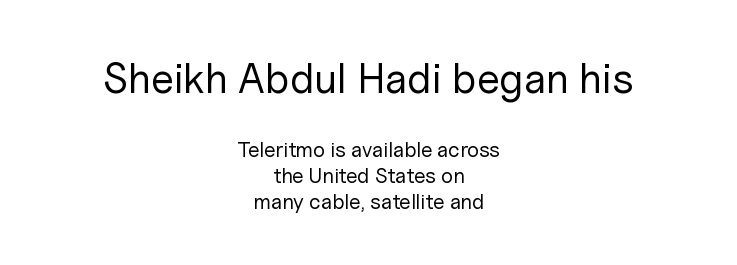
The composition opens big and finishes small. Note the varied advance widths — an 'i' is clearly narrower than an 'm'. Rule under the text: the space is simply empty. In terms of posture, this sample is upright. Font category for this specimen: sans-serif.
